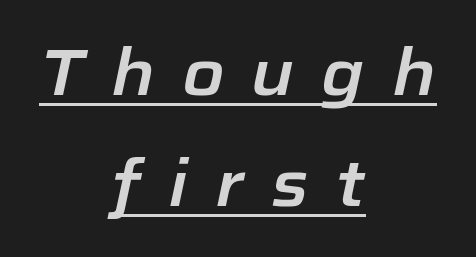
The image shows 65 px text type, italic (leaning right); set centered, line spacing 1.71x, unusually wide letter spacing (+0.42 em), underlined; low stroke contrast and a medium x-height.
